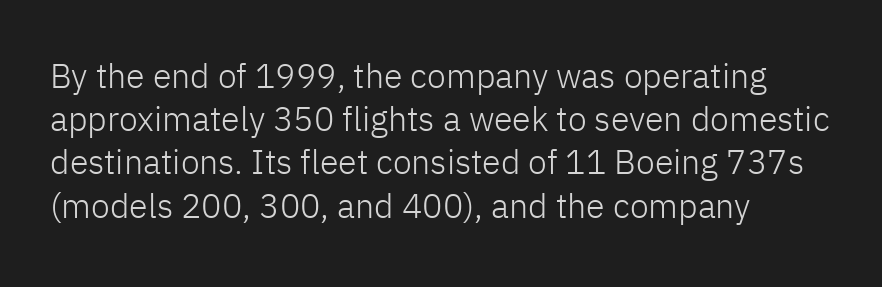
You could call the tracking neutral — neither tight nor loose. Classification — sans serif. Whoever set this chose a conventional vertical rhythm. The baseline area is clear. The letters advance in unequal steps, a hallmark of proportional type.
